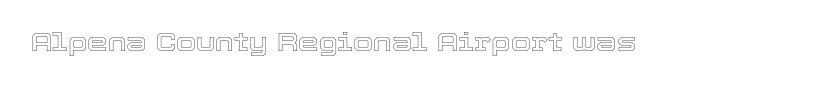
{"italic": "no", "underline": "no", "letter_spacing": "normal", "letter_spacing_em": 0.0, "glyph_px": 26}
